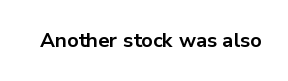
The image shows 20 px bold type, upright; set normal letter spacing, not underlined.
